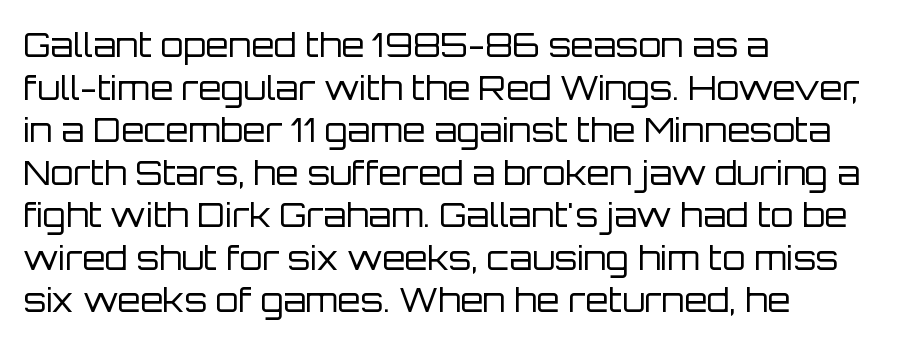
Q: Is the text bold? A: No.
Q: Is the text italic (slanted)? A: No, it is upright.
Q: Is the typeface a serif or a sans-serif typeface? A: Sans-serif.
Q: Is the text underlined? A: No.
Q: How is the paragraph aligned? A: Left-aligned.
Q: Is the spacing between letters normal or unusually wide? A: Normal.
Q: Is the spacing between lines tight, normal or loose? A: Normal.
Q: Width (condensed, normal, or wide)? A: Normal.
Q: Stroke contrast? A: Low.
Q: x-height? A: Large.
Q: Monospaced? A: No.
